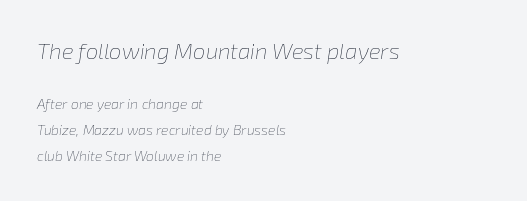
The rag falls on the right side of this text block. Look at the tracking — it's just the regular setting, nothing added. In terms of posture, this sample is oblique. Heft: none added — not bold. Two sizes are in play, and the larger belongs to the first block. Only glyphs here, with clear space below each row.
